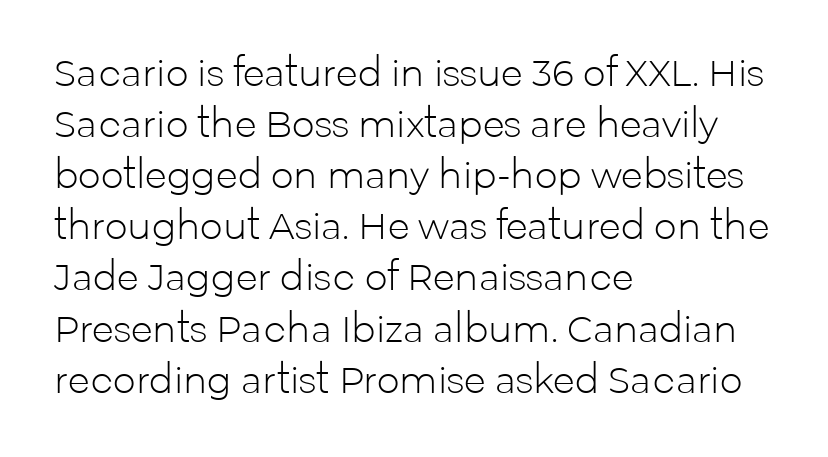
The font family rendered here belongs to the sans-serif group. The line-height multiplier appears to be the usual default. Tracking value appears to be zero — textbook default spacing. Character widths vary here, with narrow letters taking less room than wide ones. Every row of glyphs begins at an identical x-position on the left.
